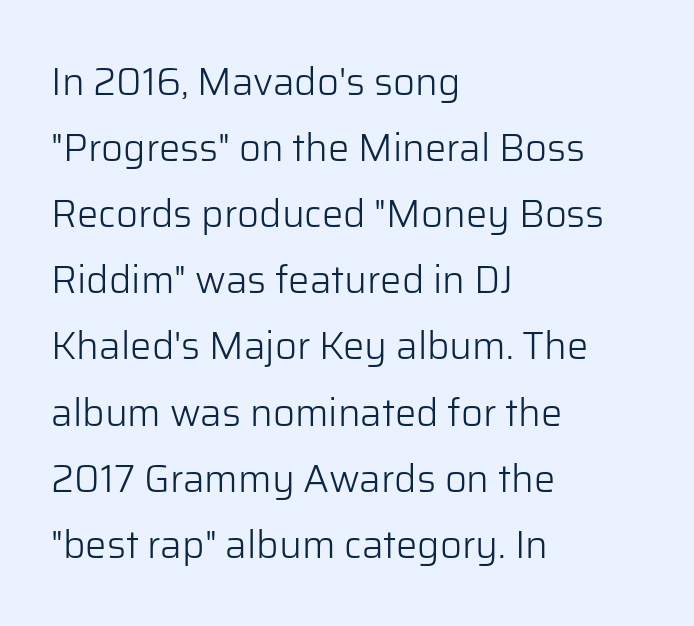
Q: Is the text bold? A: No.
Q: Is the text italic (slanted)? A: No, it is upright.
Q: Is the typeface a serif or a sans-serif typeface? A: Sans-serif.
Q: Is the text underlined? A: No.
Q: How is the paragraph aligned? A: Left-aligned.
Q: Is the spacing between letters normal or unusually wide? A: Normal.
Q: Width (condensed, normal, or wide)? A: Normal.
Q: Stroke contrast? A: Low.
Q: x-height? A: Medium.
Q: Monospaced? A: No.
